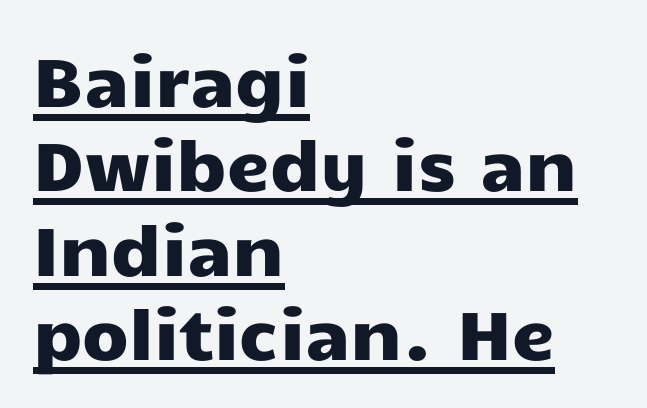
The image shows 68 px wide sans-serif type, upright; set left-aligned, line spacing 1.24x, normal letter spacing, underlined; low stroke contrast and a medium x-height.
